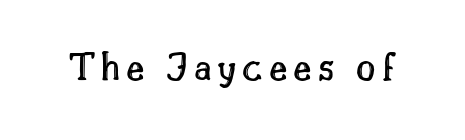
Q: Is the text italic (slanted)? A: No, it is upright.
Q: Is the text underlined? A: No.
Q: Width (condensed, normal, or wide)? A: Normal.
Q: x-height? A: Small.
Q: Monospaced? A: No.
